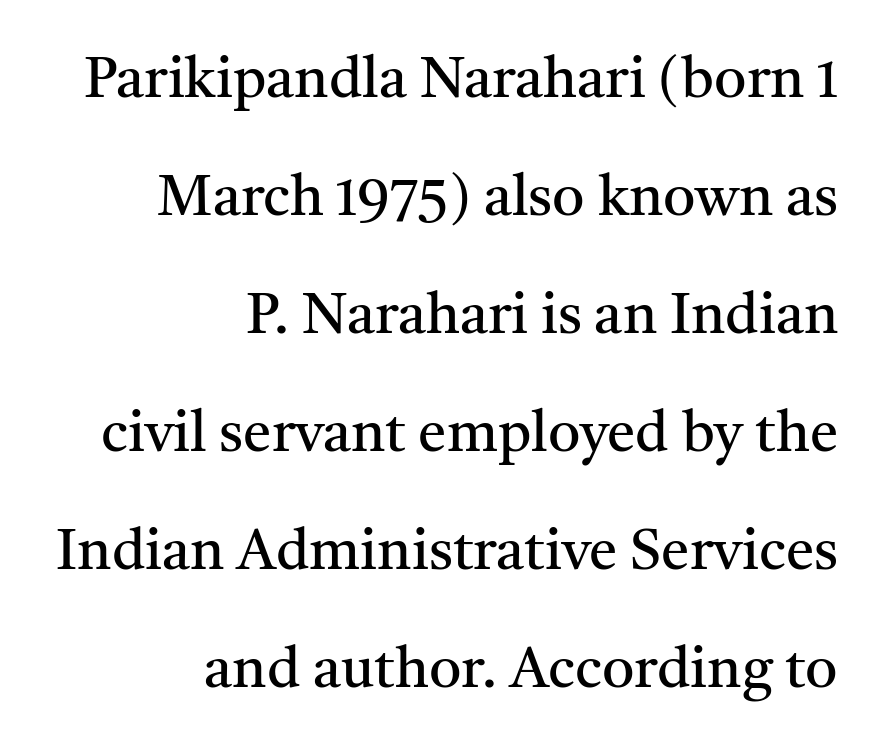
Q: Is the text bold? A: No.
Q: Is the text italic (slanted)? A: No, it is upright.
Q: Is the typeface a serif or a sans-serif typeface? A: Serif.
Q: Is the text underlined? A: No.
Q: How is the paragraph aligned? A: Right-aligned.
Q: Is the spacing between letters normal or unusually wide? A: Normal.
Q: Is the spacing between lines tight, normal or loose? A: Loose.
Q: Width (condensed, normal, or wide)? A: Normal.
Q: Stroke contrast? A: Medium.
Q: x-height? A: Medium.
Q: Monospaced? A: No.
